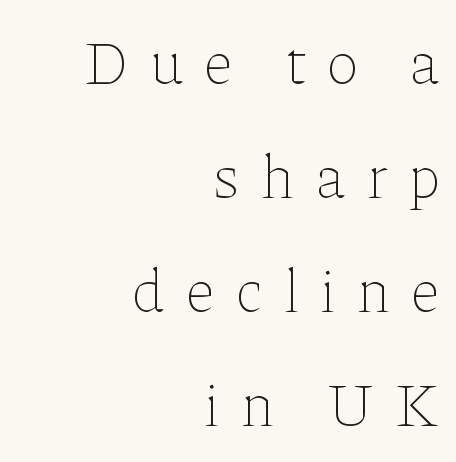
The typesetting does not lean heavy: it is not bold. The lettering stays uniformly vertical, giving the passage a roman look. In CSS terms this would be text-align: right. Each letter keeps its own natural width here, so spacing adapts to shape.
